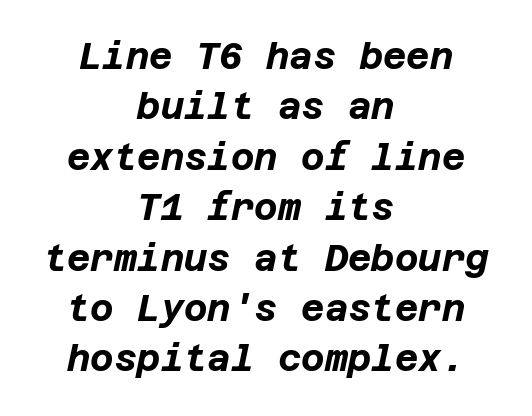
{"italic": "yes", "lean": "right", "slant_degrees": 12, "bold": "yes", "weight": "bold", "width": "normal", "stroke_contrast": "low", "x_height": "large", "underline": "no", "align": "center", "line_spacing": "normal", "line_spacing_ratio": 1.4, "letter_spacing": "normal", "letter_spacing_em": 0.0, "glyph_px": 36}
